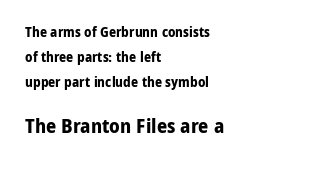
{"italic": "no", "bold": "yes", "underline": "no", "align": "left", "line_spacing_ratio": 1.79, "letter_spacing": "normal", "letter_spacing_em": 0.0, "larger_block": "second", "size_ratio": 1.43, "glyph_px": 20}
